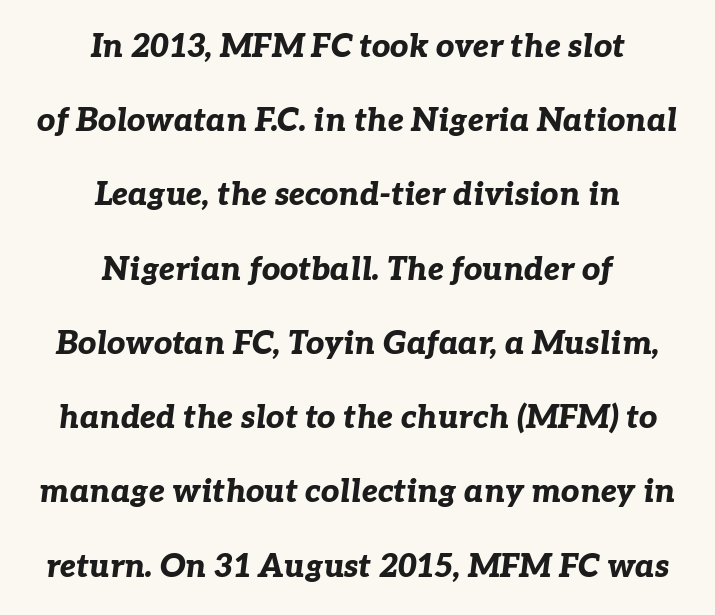
{"italic": "yes", "lean": "right", "slant_degrees": 7, "bold": "yes", "weight": "bold", "width": "normal", "stroke_contrast": "low", "x_height": "medium", "monospaced": "no", "underline": "no", "align": "center", "line_spacing": "loose", "line_spacing_ratio": 2.32, "letter_spacing": "normal", "letter_spacing_em": 0.0, "glyph_px": 32}
